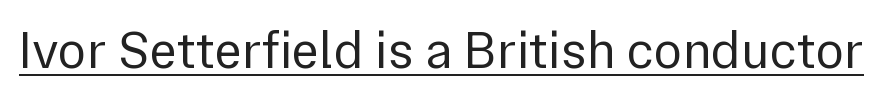
Q: Is the text bold? A: No.
Q: Is the text italic (slanted)? A: No, it is upright.
Q: Is the typeface a serif or a sans-serif typeface? A: Sans-serif.
Q: Is the text underlined? A: Yes.
Q: Is the spacing between letters normal or unusually wide? A: Normal.
Q: Width (condensed, normal, or wide)? A: Normal.
Q: Stroke contrast? A: Low.
Q: x-height? A: Medium.
Q: Monospaced? A: No.
